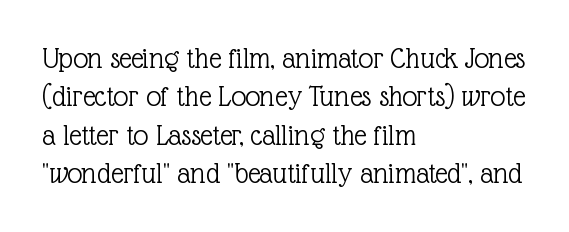
Q: Is the text bold? A: No.
Q: Is the text italic (slanted)? A: No, it is upright.
Q: Is the typeface a serif or a sans-serif typeface? A: Serif.
Q: Is the text underlined? A: No.
Q: How is the paragraph aligned? A: Left-aligned.
Q: Is the spacing between letters normal or unusually wide? A: Normal.
Q: Is the spacing between lines tight, normal or loose? A: Normal.
Q: Width (condensed, normal, or wide)? A: Normal.
Q: x-height? A: Medium.
Q: Monospaced? A: No.
